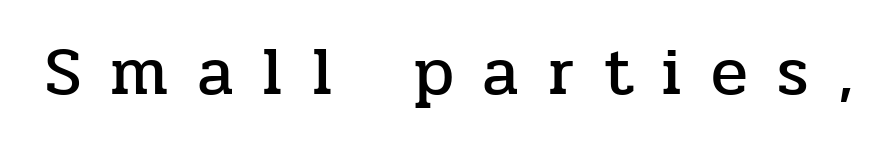
Q: Is the text italic (slanted)? A: No, it is upright.
Q: Is the typeface a serif or a sans-serif typeface? A: Serif.
Q: Is the text underlined? A: No.
Q: Is the spacing between letters normal or unusually wide? A: Unusually wide.
Q: Width (condensed, normal, or wide)? A: Normal.
Q: Stroke contrast? A: Low.
Q: x-height? A: Medium.
Q: Monospaced? A: No.
